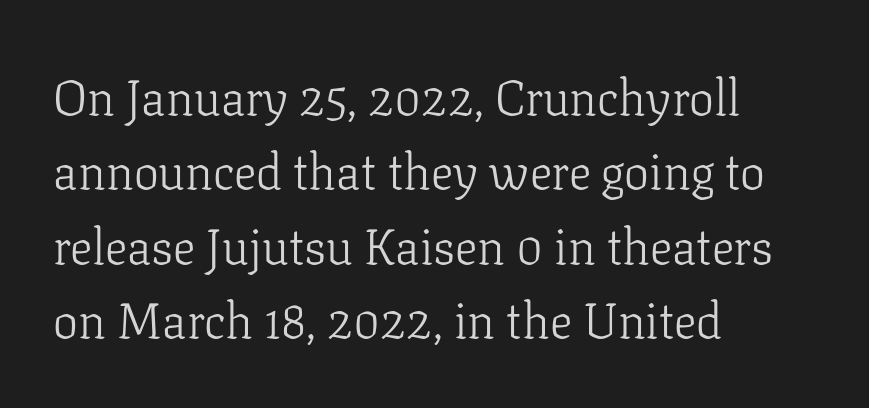
The image shows 50 px light serif type, upright; set left-aligned, normal line spacing (1.49x), normal letter spacing, not underlined; low stroke contrast and a medium x-height.
